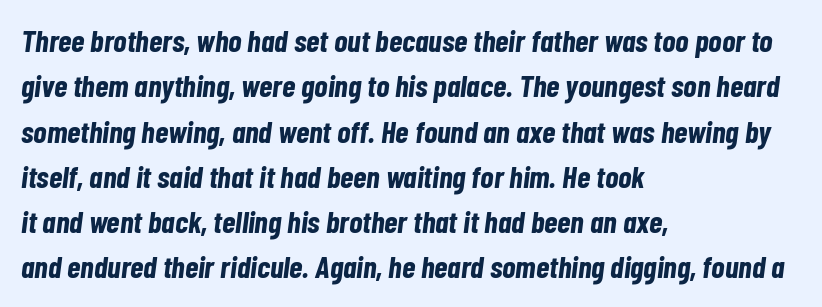
The image shows 31 px bold, condensed type, italic (leaning right); set left-aligned, normal line spacing (1.46x), normal letter spacing, not underlined; low stroke contrast and a medium x-height.
